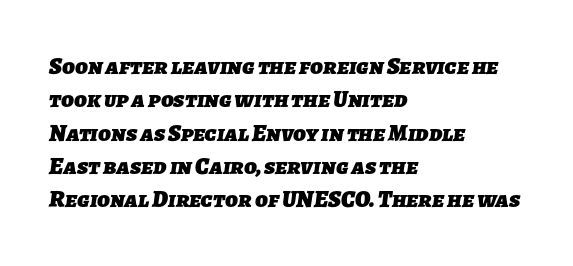
{"bold": "yes", "underline": "no", "align": "left", "line_spacing": "normal", "line_spacing_ratio": 1.39, "letter_spacing": "normal", "letter_spacing_em": 0.0, "glyph_px": 24}
